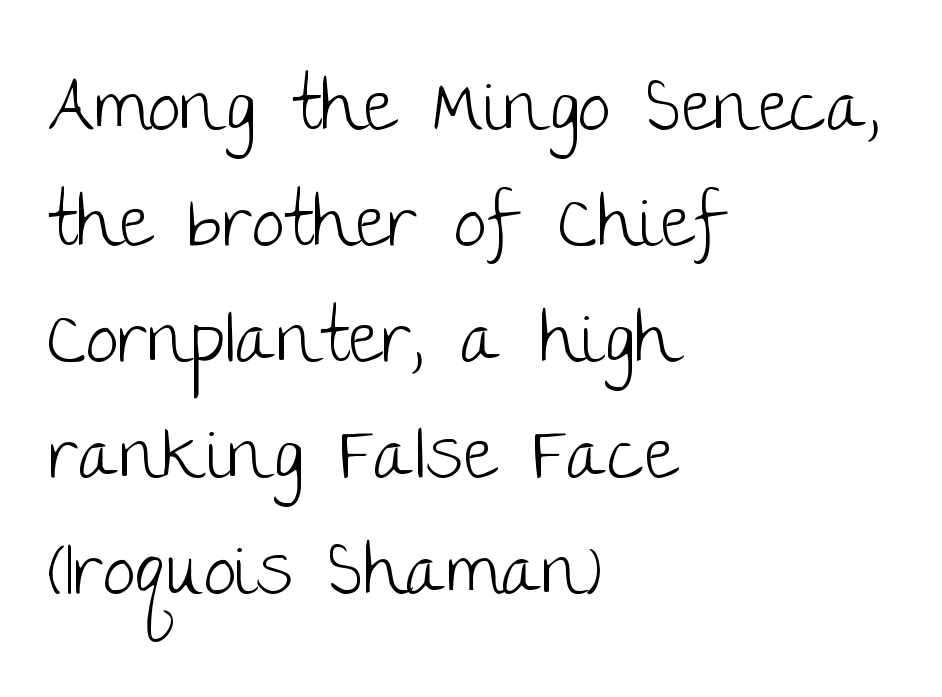
Q: Is the text bold? A: No.
Q: Is the text italic (slanted)? A: No, it is upright.
Q: Is the typeface a serif or a sans-serif typeface? A: Sans-serif.
Q: Is the text underlined? A: No.
Q: How is the paragraph aligned? A: Left-aligned.
Q: Is the spacing between letters normal or unusually wide? A: Normal.
Q: Is the spacing between lines tight, normal or loose? A: Normal.
Q: Width (condensed, normal, or wide)? A: Normal.
Q: Stroke contrast? A: Low.
Q: x-height? A: Large.
Q: Monospaced? A: No.
